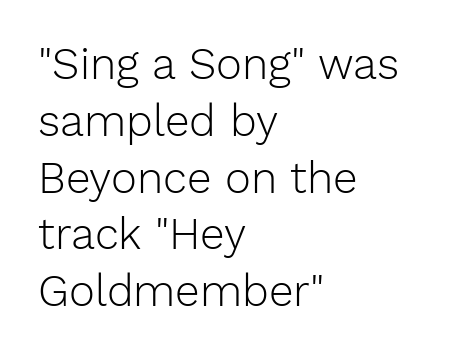
The image shows 44 px light sans-serif type, upright; set left-aligned, normal line spacing (1.29x), normal letter spacing, not underlined; low stroke contrast and a medium x-height.
